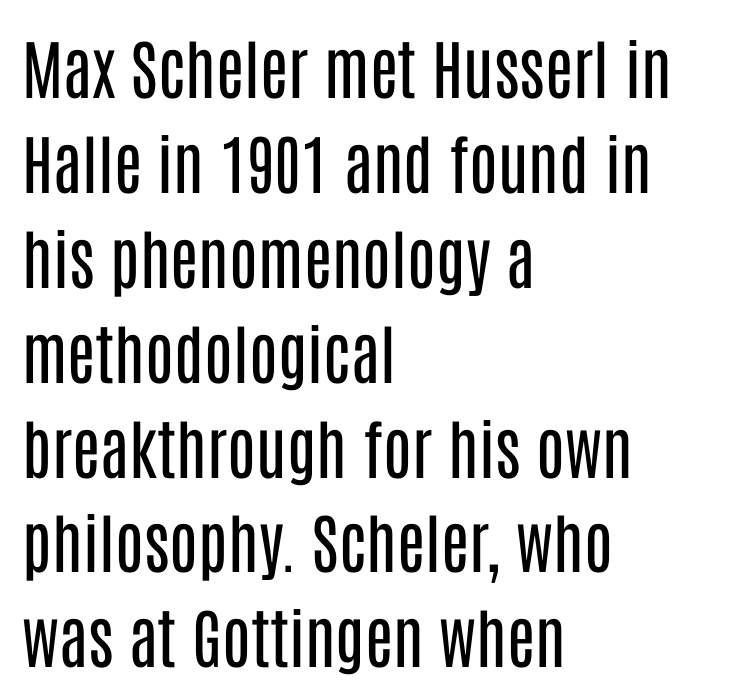
The image shows 65 px regular-weight, condensed sans-serif type, upright; set left-aligned, normal line spacing (1.46x), normal letter spacing, not underlined; low stroke contrast and a large x-height.
